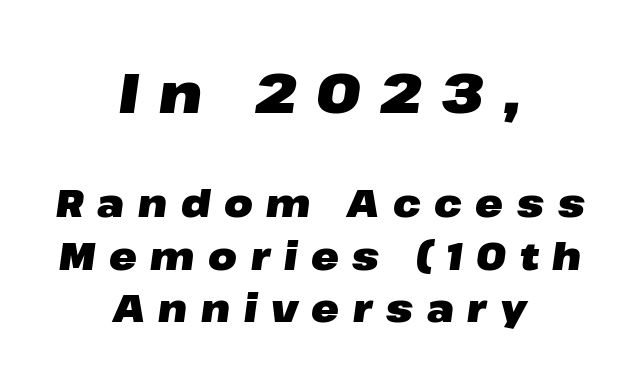
Which of the two is more prominent by size? The first, at the top. Horizontally, the lines are justified to the midpoint only. Line spacing here is normal. Heavy-handed strokes throughout: this text is bold.
